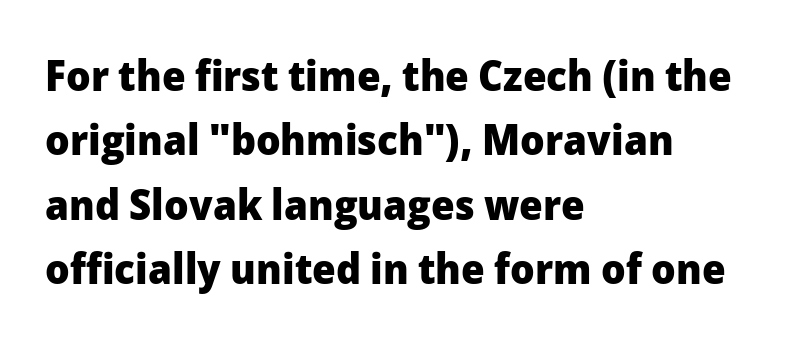
Q: Is the text bold? A: Yes.
Q: Is the text italic (slanted)? A: No, it is upright.
Q: Is the typeface a serif or a sans-serif typeface? A: Sans-serif.
Q: Is the text underlined? A: No.
Q: How is the paragraph aligned? A: Left-aligned.
Q: Is the spacing between letters normal or unusually wide? A: Normal.
Q: Is the spacing between lines tight, normal or loose? A: Normal.
Q: Width (condensed, normal, or wide)? A: Normal.
Q: Stroke contrast? A: Low.
Q: x-height? A: Medium.
Q: Monospaced? A: No.
